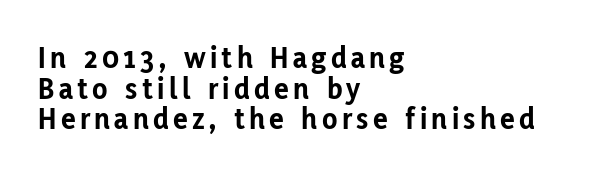
Q: Is the text bold? A: Yes.
Q: Is the text italic (slanted)? A: No, it is upright.
Q: Is the typeface a serif or a sans-serif typeface? A: Sans-serif.
Q: Is the text underlined? A: No.
Q: How is the paragraph aligned? A: Left-aligned.
Q: Is the spacing between lines tight, normal or loose? A: Tight.
Q: Width (condensed, normal, or wide)? A: Normal.
Q: Stroke contrast? A: Low.
Q: x-height? A: Medium.
Q: Monospaced? A: No.
